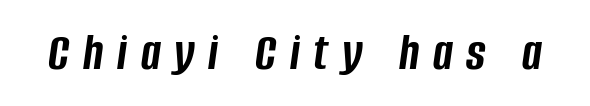
{"italic": "yes", "lean": "right", "slant_degrees": 8, "bold": "yes", "weight": "semibold", "width": "condensed", "stroke_contrast": "low", "x_height": "large", "monospaced": "no", "underline": "no", "letter_spacing": "wide", "letter_spacing_em": 0.26, "glyph_px": 53}
